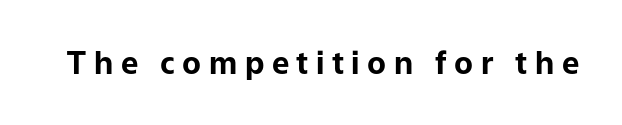
This sample has the flowing, uneven cadence of proportional lettering. The typography opts for an upright posture over an oblique one. Letterform terminals end flat and unadorned throughout the passage. In terms of letterspacing, this is a distinctly airy, spread setting.
